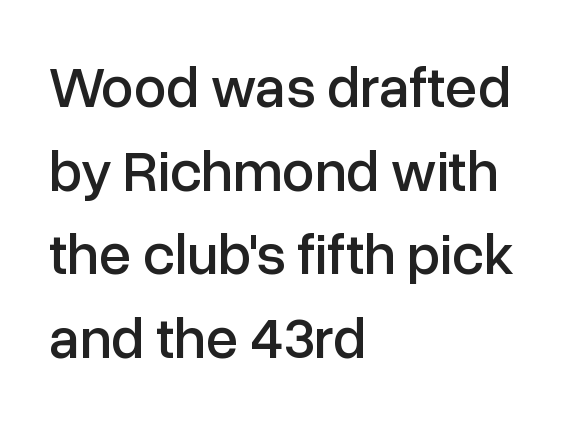
The passage is arranged the way most books set body copy — flush left. Is this a fixed-width face? No — the glyphs have proportional, varying widths. The vertical gap from one line to the next is medium. Check where the strokes stop: nothing finishes them off — pure sans.
